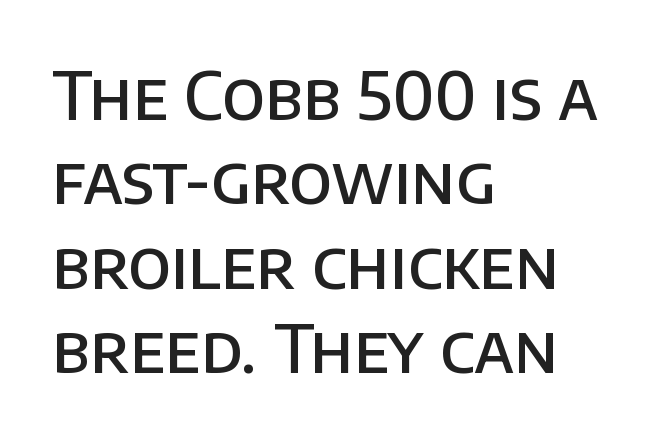
Students, note that the glyphs here touch the page at normal intervals. How heavy is the stroke? Medium-heavy — a semibold, shy of bold. You could not count columns in this text — the font is proportionally spaced. The text was rendered using a sans face with plain stroke endings.
